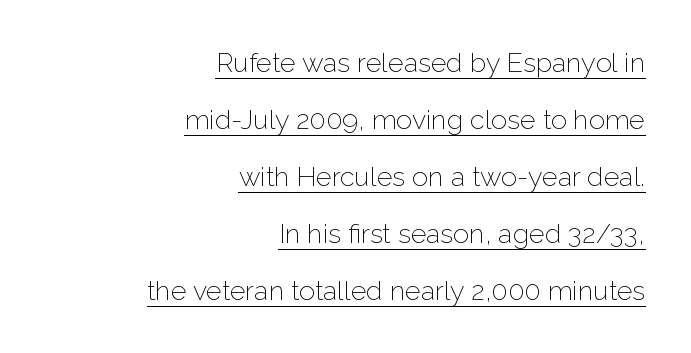
Somebody hit Ctrl+U on this one — the words are underlined. Each new line begins a long way beneath the previous one. All the whitespace from short lines collects on the left. Tracking here is standard; glyphs follow each other at the usual distance.
